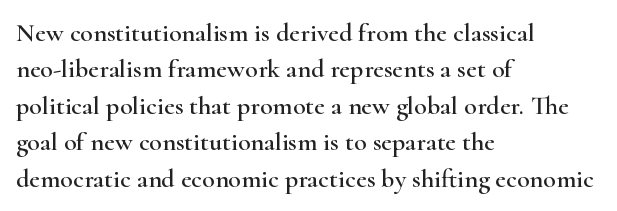
Each line starts at the same left margin while the right side varies. There is no visible air inserted between adjacent glyphs. Baseline-to-baseline distance is the conventional proportion of letter height. No italicization has been applied; the sample stays upright.
